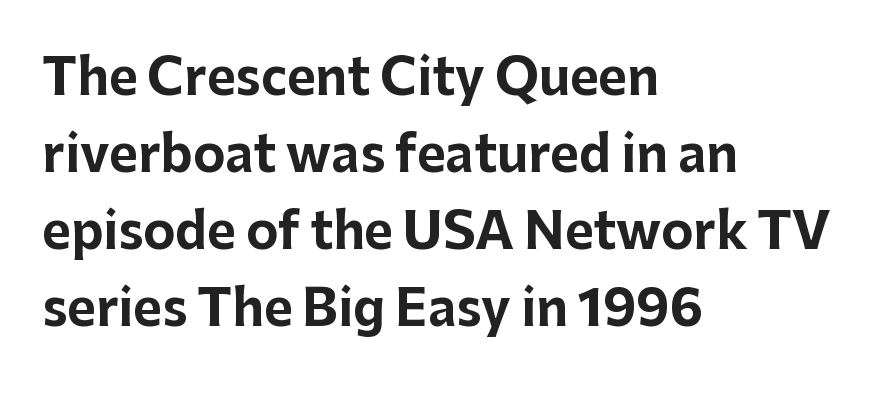
Q: Is the text bold? A: Yes.
Q: Is the text italic (slanted)? A: No, it is upright.
Q: Is the typeface a serif or a sans-serif typeface? A: Sans-serif.
Q: Is the text underlined? A: No.
Q: How is the paragraph aligned? A: Left-aligned.
Q: Is the spacing between letters normal or unusually wide? A: Normal.
Q: Is the spacing between lines tight, normal or loose? A: Normal.
Q: Width (condensed, normal, or wide)? A: Normal.
Q: Stroke contrast? A: Low.
Q: x-height? A: Medium.
Q: Monospaced? A: No.
